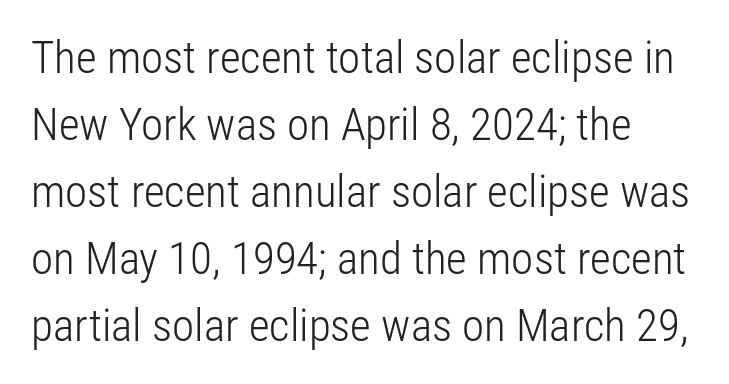
The image shows 45 px light, condensed sans-serif type, upright; set normal line spacing (1.49x), normal letter spacing, not underlined; low stroke contrast and a medium x-height.
